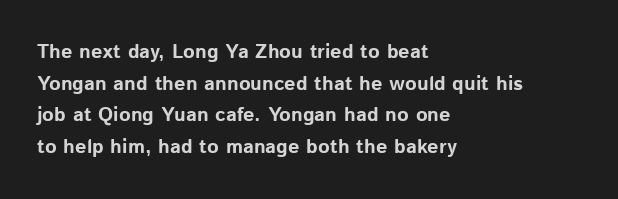
The image shows 20 px bold type, upright; set left-aligned, normal line spacing (1.58x), normal letter spacing, not underlined.
